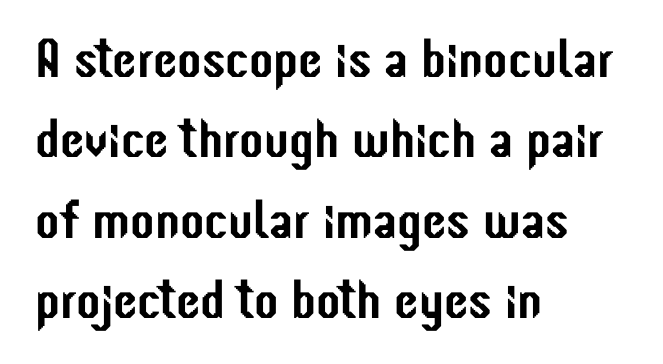
Q: Is the text italic (slanted)? A: No, it is upright.
Q: Is the typeface a serif or a sans-serif typeface? A: Sans-serif.
Q: Is the text underlined? A: No.
Q: How is the paragraph aligned? A: Left-aligned.
Q: Is the spacing between letters normal or unusually wide? A: Normal.
Q: Is the spacing between lines tight, normal or loose? A: Normal.
Q: Width (condensed, normal, or wide)? A: Condensed.
Q: Stroke contrast? A: Low.
Q: x-height? A: Medium.
Q: Monospaced? A: No.
